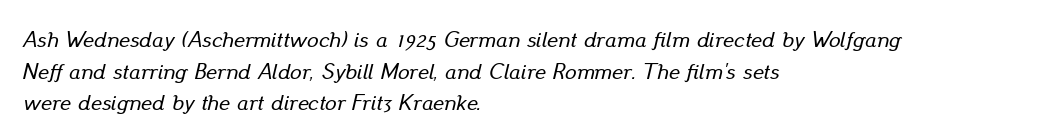
The image shows 23 px text type, italic (leaning right); set left-aligned, normal line spacing (1.37x), normal letter spacing, not underlined.
